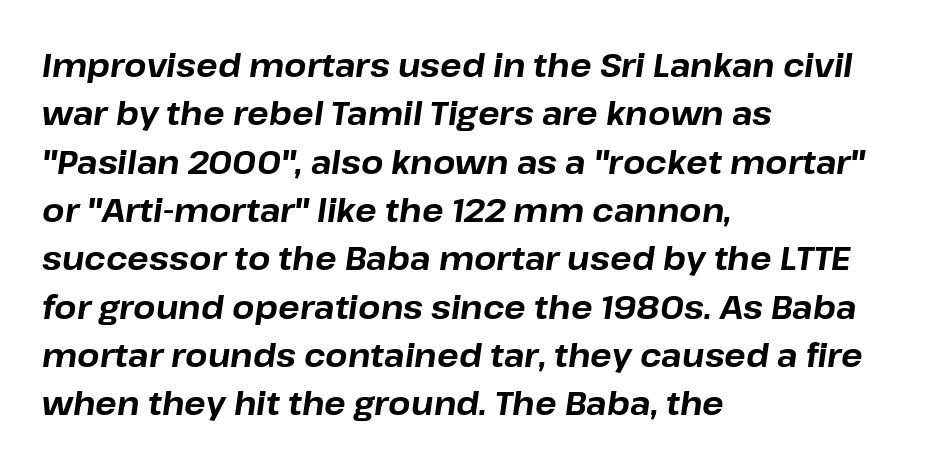
The image shows 32 px bold type, italic (leaning right); set left-aligned, normal line spacing (1.51x), normal letter spacing, not underlined; low stroke contrast and a medium x-height.
